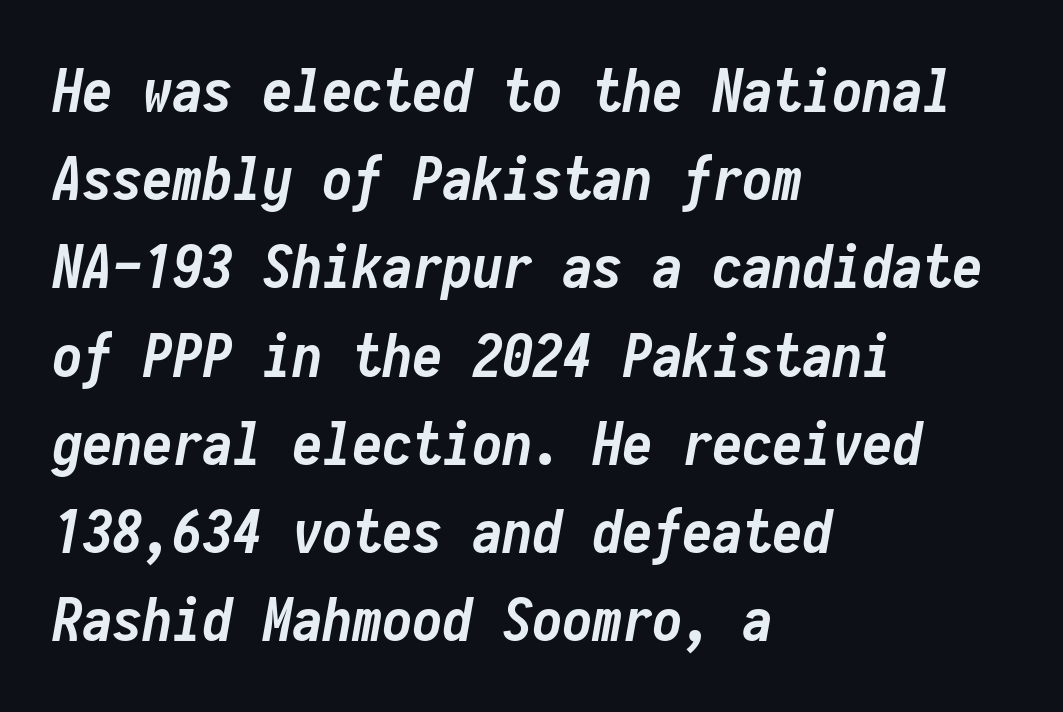
Q: Is the text bold? A: Yes.
Q: Is the text italic (slanted)? A: Yes, it leans right by about 10 degrees.
Q: Is the text underlined? A: No.
Q: How is the paragraph aligned? A: Left-aligned.
Q: Is the spacing between letters normal or unusually wide? A: Normal.
Q: Is the spacing between lines tight, normal or loose? A: Normal.
Q: Width (condensed, normal, or wide)? A: Condensed.
Q: Stroke contrast? A: Low.
Q: x-height? A: Medium.
Q: Monospaced? A: Yes.
